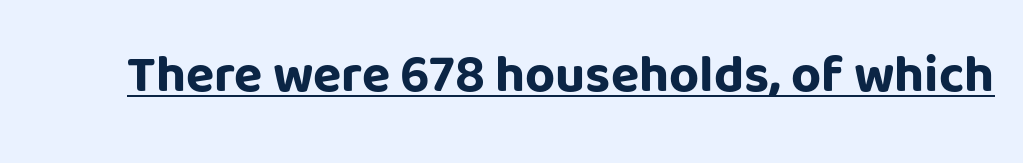
{"serif": "no", "italic": "no", "bold": "yes", "weight": "bold", "width": "normal", "stroke_contrast": "low", "x_height": "large", "monospaced": "no", "underline": "yes", "letter_spacing": "normal", "letter_spacing_em": 0.0, "glyph_px": 52}
